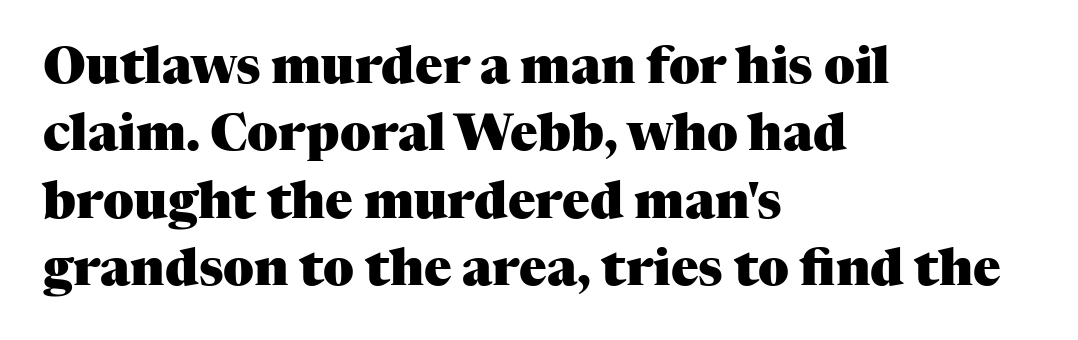
Q: Is the text bold? A: Yes.
Q: Is the text italic (slanted)? A: No, it is upright.
Q: Is the typeface a serif or a sans-serif typeface? A: Serif.
Q: Is the text underlined? A: No.
Q: How is the paragraph aligned? A: Left-aligned.
Q: Is the spacing between letters normal or unusually wide? A: Normal.
Q: Is the spacing between lines tight, normal or loose? A: Normal.
Q: Width (condensed, normal, or wide)? A: Normal.
Q: Stroke contrast? A: Medium.
Q: x-height? A: Medium.
Q: Monospaced? A: No.
